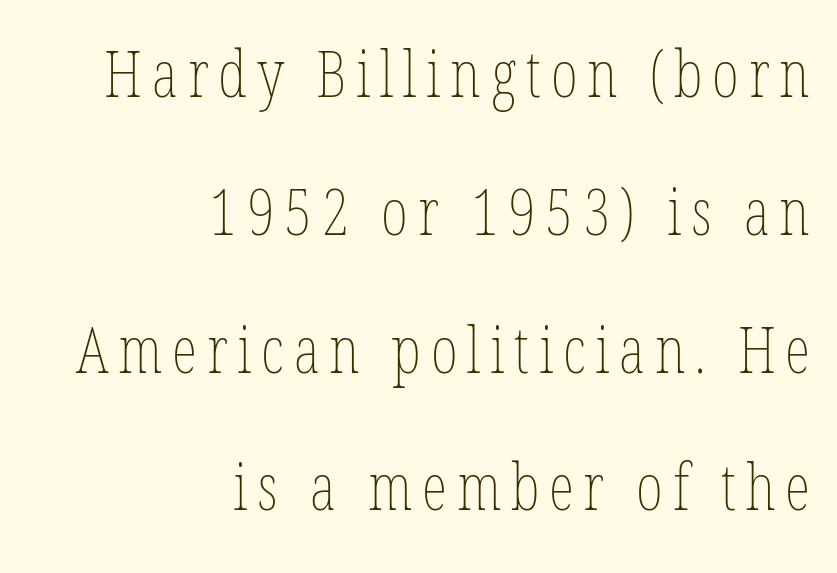
The zone under the glyphs is completely vacant. The face looks like a standard text weight, possibly lighter. Think of a printed novel: that variable character pitch is what you see here. The block of text is sparse from top to bottom, with ample space between rows.
